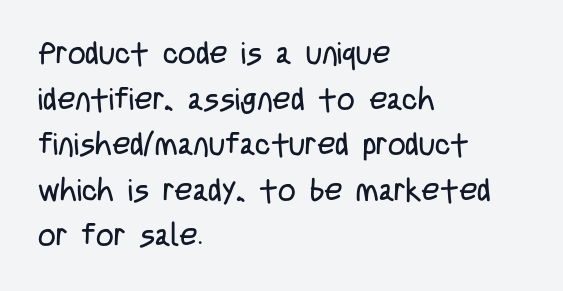
Q: Is the text bold? A: No.
Q: Is the text italic (slanted)? A: No, it is upright.
Q: Is the typeface a serif or a sans-serif typeface? A: Sans-serif.
Q: Is the text underlined? A: No.
Q: How is the paragraph aligned? A: Left-aligned.
Q: Is the spacing between letters normal or unusually wide? A: Normal.
Q: Is the spacing between lines tight, normal or loose? A: Normal.
Q: Width (condensed, normal, or wide)? A: Condensed.
Q: Stroke contrast? A: Low.
Q: x-height? A: Large.
Q: Monospaced? A: No.
